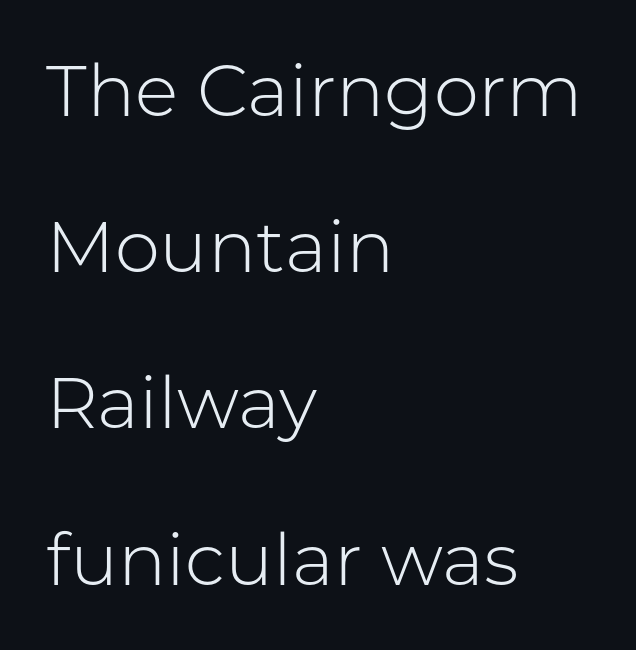
The image shows 72 px light sans-serif type, upright; set left-aligned, loose line spacing (2.17x), normal letter spacing, not underlined; low stroke contrast and a medium x-height.
